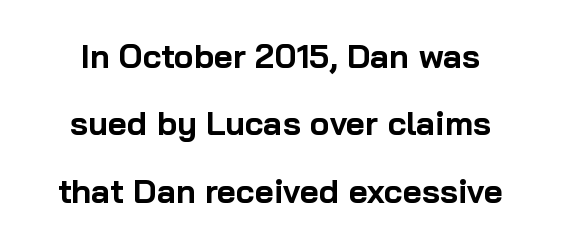
{"serif": "no", "italic": "no", "bold": "yes", "weight": "bold", "width": "normal", "stroke_contrast": "low", "x_height": "medium", "monospaced": "no", "underline": "no", "line_spacing": "loose", "line_spacing_ratio": 2.04, "letter_spacing": "normal", "letter_spacing_em": 0.0, "glyph_px": 33}
